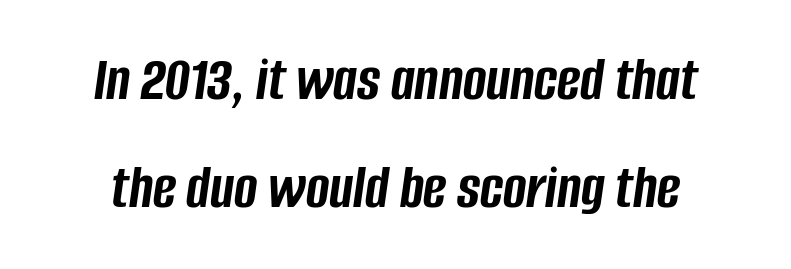
Q: Is the text bold? A: Yes.
Q: Is the text italic (slanted)? A: Yes, it leans right by about 8 degrees.
Q: Is the text underlined? A: No.
Q: Is the spacing between letters normal or unusually wide? A: Normal.
Q: Width (condensed, normal, or wide)? A: Condensed.
Q: Stroke contrast? A: Low.
Q: x-height? A: Large.
Q: Monospaced? A: No.
